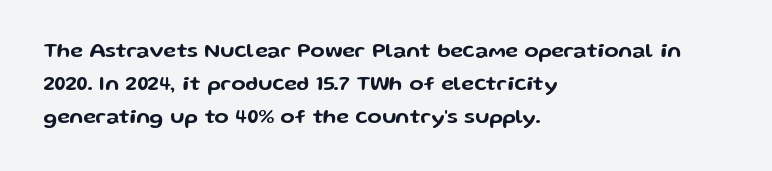
Q: Is the text italic (slanted)? A: No, it is upright.
Q: Is the text underlined? A: No.
Q: How is the paragraph aligned? A: Left-aligned.
Q: Is the spacing between letters normal or unusually wide? A: Normal.
Q: Is the spacing between lines tight, normal or loose? A: Normal.
